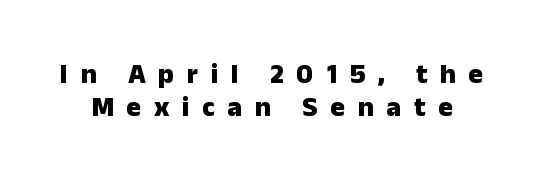
The image shows 28 px heavy sans-serif type, upright; set line spacing 1.17x, unusually wide letter spacing (+0.45 em), not underlined; low stroke contrast and a medium x-height.
